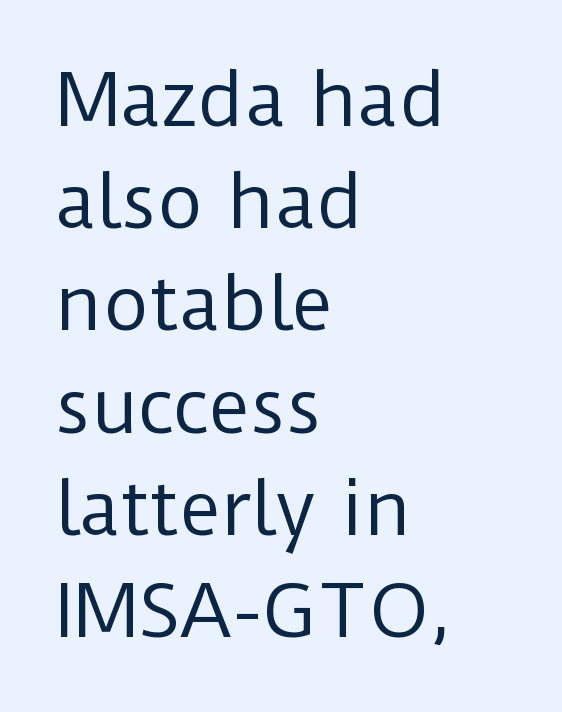
{"serif": "no", "italic": "no", "bold": "no", "weight": "regular", "width": "normal", "stroke_contrast": "low", "x_height": "medium", "monospaced": "no", "underline": "no", "align": "left", "line_spacing": "normal", "line_spacing_ratio": 1.44, "letter_spacing": "normal", "letter_spacing_em": 0.0, "glyph_px": 71}
